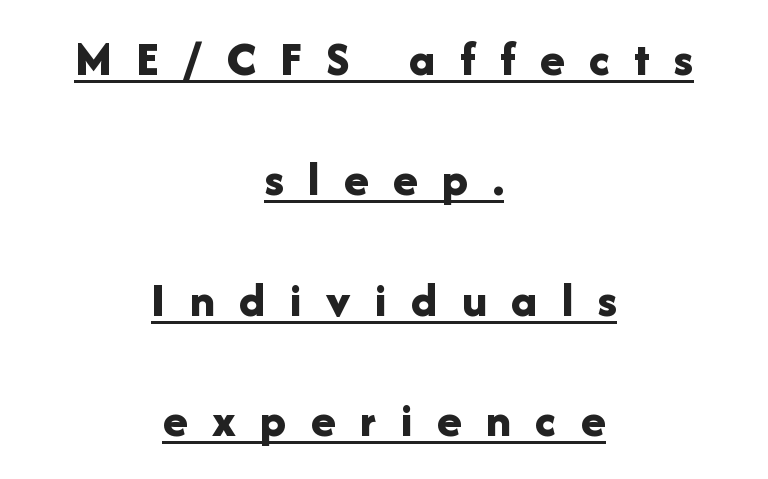
The rendering uses a large line-height, opening up the rows. If you drew a line through each stem, it would be perfectly vertical. The font is running at its bold setting. Alignment: centered. The type is letterspaced generously, with wide tracking.
